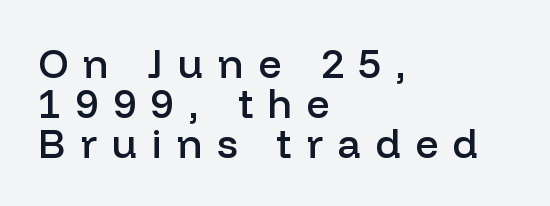
The image shows 40 px semibold sans-serif type, upright; set left-aligned, tight line spacing (1.0x), unusually wide letter spacing (+0.37 em), not underlined; low stroke contrast and a medium x-height.
